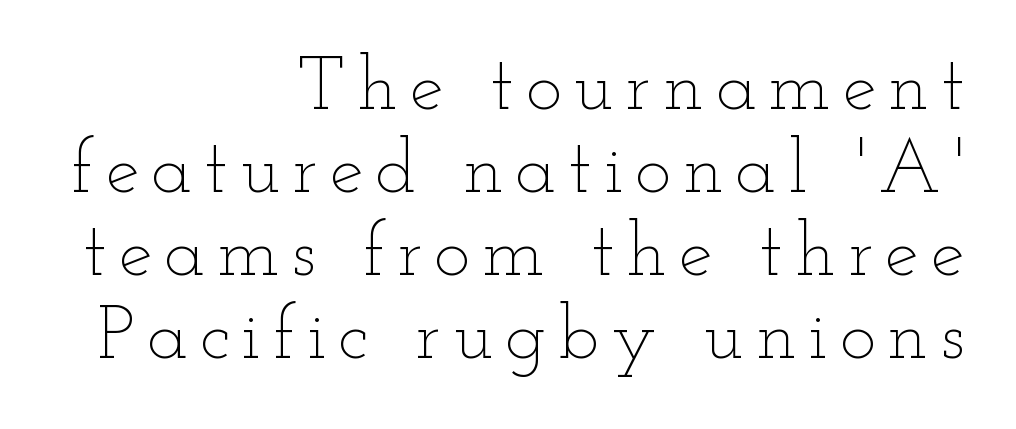
{"italic": "no", "bold": "no", "weight": "thin", "width": "wide", "stroke_contrast": "low", "x_height": "small", "monospaced": "no", "underline": "no", "align": "right", "line_spacing": "tight", "line_spacing_ratio": 1.09, "glyph_px": 76}
